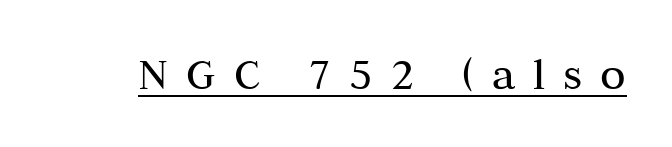
{"serif": "yes", "italic": "no", "bold": "no", "weight": "regular", "width": "normal", "stroke_contrast": "medium", "x_height": "medium", "monospaced": "no", "underline": "yes", "letter_spacing": "wide", "letter_spacing_em": 0.39, "glyph_px": 47}
